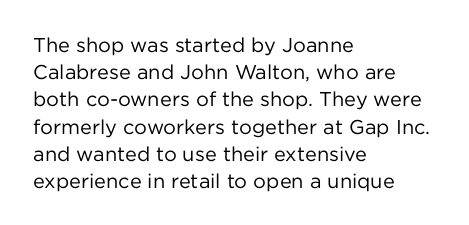
{"italic": "no", "bold": "no", "underline": "no", "align": "left", "line_spacing": "normal", "line_spacing_ratio": 1.36, "letter_spacing": "normal", "letter_spacing_em": 0.0, "glyph_px": 20}
